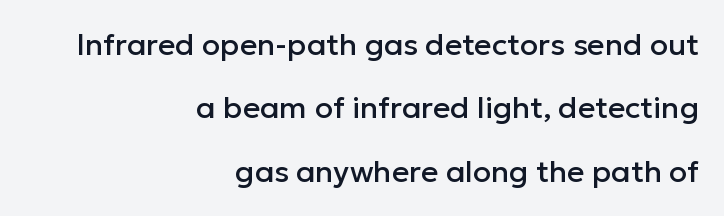
Q: Is the text italic (slanted)? A: No, it is upright.
Q: Is the typeface a serif or a sans-serif typeface? A: Sans-serif.
Q: Is the text underlined? A: No.
Q: How is the paragraph aligned? A: Right-aligned.
Q: Is the spacing between letters normal or unusually wide? A: Normal.
Q: Is the spacing between lines tight, normal or loose? A: Loose.
Q: Width (condensed, normal, or wide)? A: Normal.
Q: Stroke contrast? A: Low.
Q: x-height? A: Medium.
Q: Monospaced? A: No.
